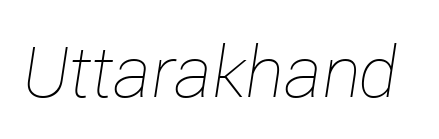
The image shows 71 px thin type, italic (leaning right); set normal letter spacing, not underlined; low stroke contrast and a medium x-height.
